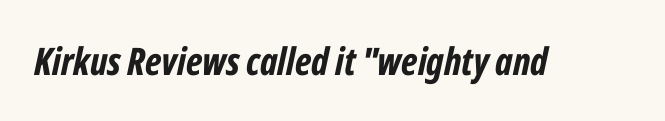
{"italic": "yes", "lean": "right", "slant_degrees": 12, "bold": "yes", "weight": "bold", "width": "condensed", "stroke_contrast": "low", "x_height": "medium", "monospaced": "no", "underline": "no", "letter_spacing": "normal", "letter_spacing_em": 0.0, "glyph_px": 38}
